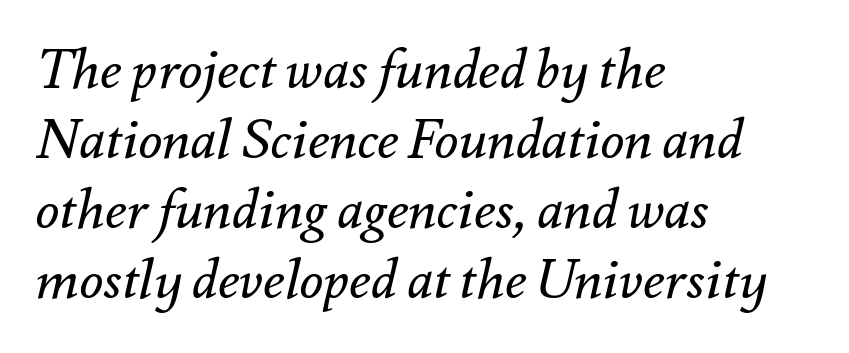
Q: Is the text bold? A: No.
Q: Is the text italic (slanted)? A: Yes, it leans right by about 12 degrees.
Q: Is the text underlined? A: No.
Q: How is the paragraph aligned? A: Left-aligned.
Q: Is the spacing between letters normal or unusually wide? A: Normal.
Q: Is the spacing between lines tight, normal or loose? A: Normal.
Q: Width (condensed, normal, or wide)? A: Normal.
Q: Stroke contrast? A: Medium.
Q: x-height? A: Small.
Q: Monospaced? A: No.
